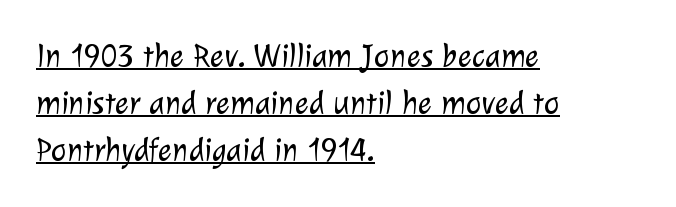
The image shows 33 px light sans-serif type; set left-aligned, normal line spacing (1.43x), normal letter spacing, underlined; low stroke contrast and a medium x-height.
